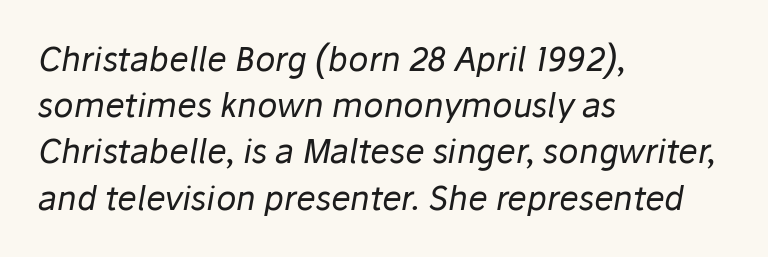
The image shows 33 px regular-weight type, italic (leaning right); set left-aligned, normal line spacing (1.4x), normal letter spacing, not underlined; low stroke contrast and a medium x-height.
